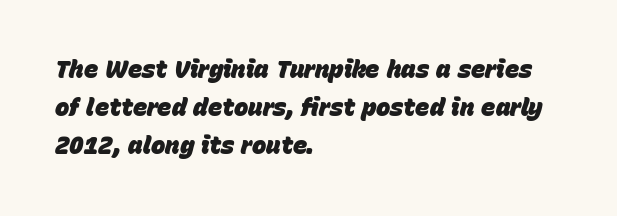
{"italic": "yes", "lean": "right", "slant_degrees": 15, "bold": "yes", "underline": "no", "align": "left", "line_spacing": "normal", "line_spacing_ratio": 1.59, "letter_spacing": "normal", "letter_spacing_em": 0.0, "glyph_px": 24}
